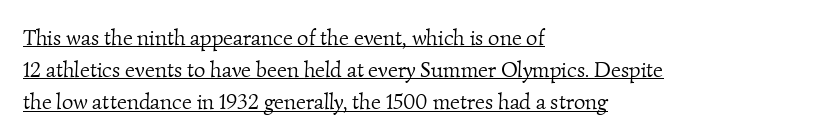
What decoration does the sample have? An underline. The rag falls on the right side of this text block. Regular leading. Short note: letters normally spaced. The face looks like a standard text weight, possibly lighter.
